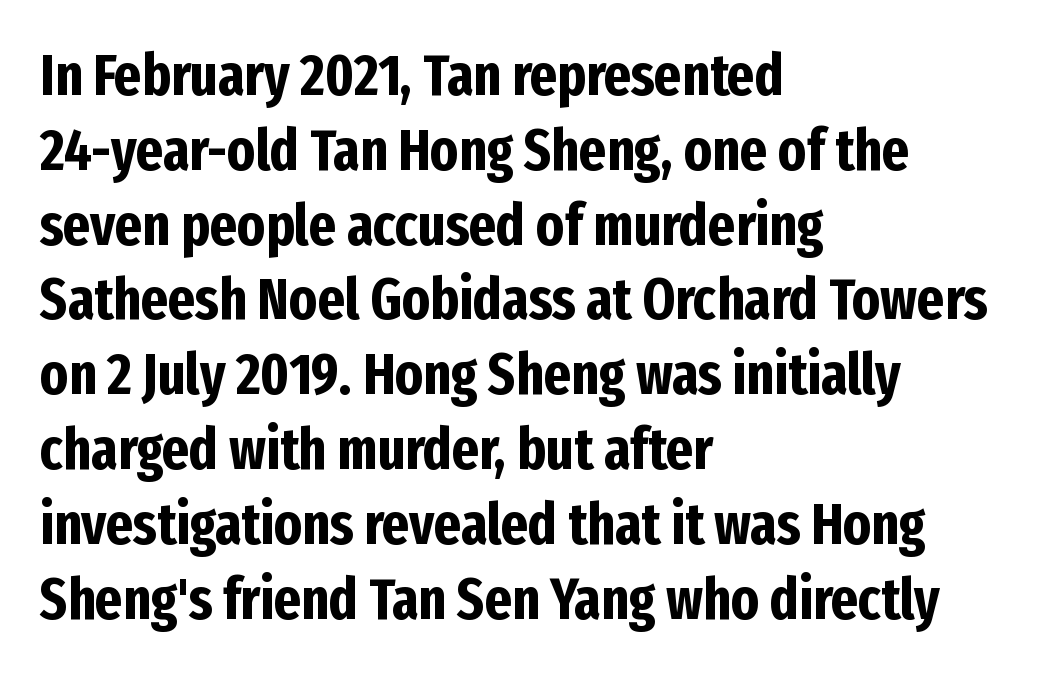
Q: Is the text bold? A: Yes.
Q: Is the text italic (slanted)? A: No, it is upright.
Q: Is the typeface a serif or a sans-serif typeface? A: Sans-serif.
Q: Is the text underlined? A: No.
Q: How is the paragraph aligned? A: Left-aligned.
Q: Is the spacing between letters normal or unusually wide? A: Normal.
Q: Is the spacing between lines tight, normal or loose? A: Normal.
Q: Width (condensed, normal, or wide)? A: Condensed.
Q: Stroke contrast? A: Low.
Q: x-height? A: Medium.
Q: Monospaced? A: No.
